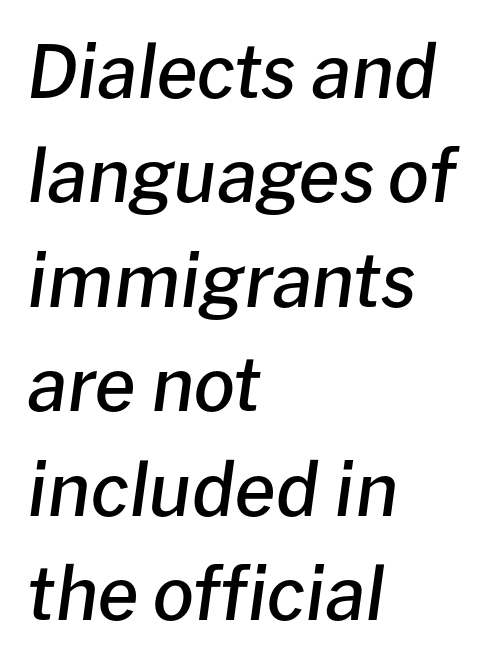
The image shows 73 px semibold type, italic (leaning right); set left-aligned, normal line spacing (1.43x), normal letter spacing, not underlined; low stroke contrast and a medium x-height.
